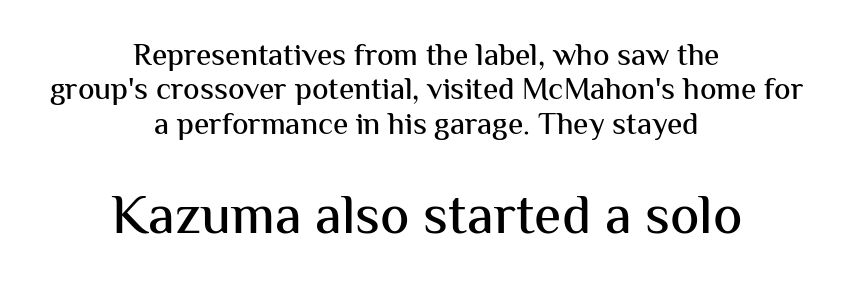
The image shows 55 px sans-serif type, upright; set centered, tight line spacing (1.11x), normal letter spacing, not underlined; the second (bottom) block is 1.77x larger; medium stroke contrast and a medium x-height.
